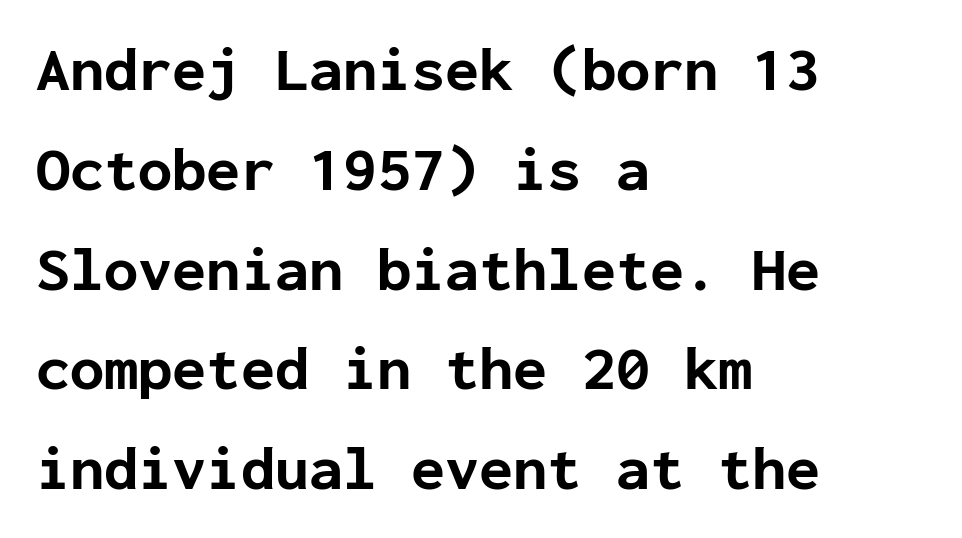
{"serif": "no", "italic": "no", "bold": "yes", "weight": "bold", "width": "normal", "stroke_contrast": "low", "x_height": "medium", "monospaced": "yes", "underline": "no", "align": "left", "line_spacing": "normal", "line_spacing_ratio": 1.61, "letter_spacing": "normal", "letter_spacing_em": 0.0, "glyph_px": 62}
